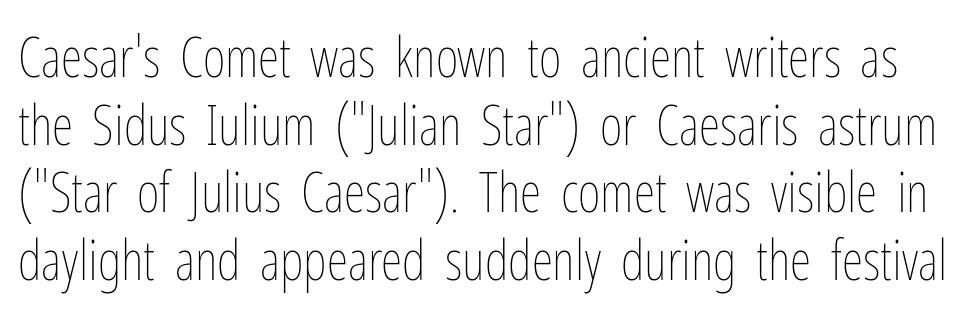
Q: Is the text bold? A: No.
Q: Is the text italic (slanted)? A: No, it is upright.
Q: Is the text underlined? A: No.
Q: Is the spacing between letters normal or unusually wide? A: Normal.
Q: Width (condensed, normal, or wide)? A: Condensed.
Q: Stroke contrast? A: Low.
Q: x-height? A: Medium.
Q: Monospaced? A: No.
